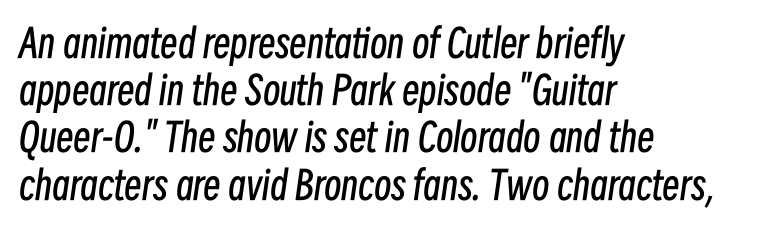
Q: Is the text bold? A: No.
Q: Is the text italic (slanted)? A: Yes, it leans right by about 8 degrees.
Q: Is the text underlined? A: No.
Q: How is the paragraph aligned? A: Left-aligned.
Q: Is the spacing between letters normal or unusually wide? A: Normal.
Q: Width (condensed, normal, or wide)? A: Condensed.
Q: Stroke contrast? A: Low.
Q: x-height? A: Medium.
Q: Monospaced? A: No.
